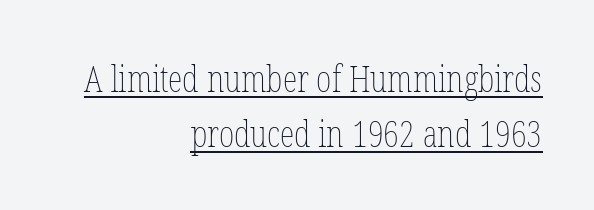
Q: Is the text bold? A: No.
Q: Is the text italic (slanted)? A: No, it is upright.
Q: Is the text underlined? A: Yes.
Q: How is the paragraph aligned? A: Right-aligned.
Q: Is the spacing between letters normal or unusually wide? A: Normal.
Q: Is the spacing between lines tight, normal or loose? A: Normal.
Q: Width (condensed, normal, or wide)? A: Condensed.
Q: Stroke contrast? A: Low.
Q: x-height? A: Medium.
Q: Monospaced? A: No.
